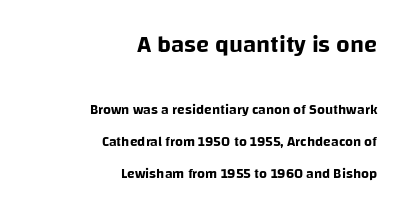
{"italic": "no", "underline": "no", "align": "right", "line_spacing": "loose", "line_spacing_ratio": 2.29, "letter_spacing": "normal", "letter_spacing_em": 0.0, "larger_block": "first", "size_ratio": 1.71, "glyph_px": 24}
